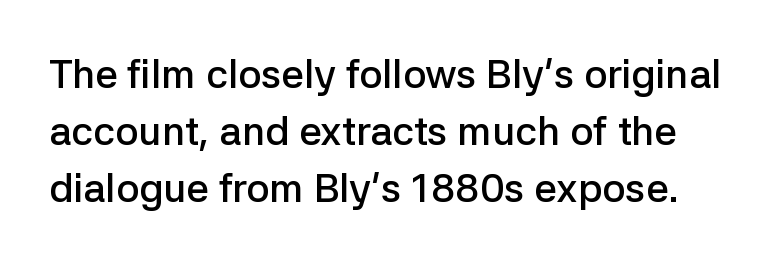
{"serif": "no", "italic": "no", "bold": "semi", "weight": "semibold", "width": "normal", "stroke_contrast": "low", "x_height": "medium", "monospaced": "no", "underline": "no", "line_spacing": "normal", "line_spacing_ratio": 1.43, "letter_spacing": "normal", "letter_spacing_em": 0.0, "glyph_px": 40}
